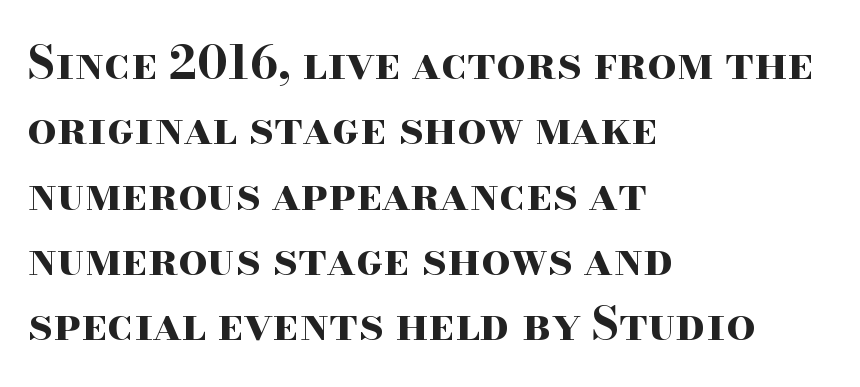
{"serif": "yes", "italic": "no", "bold": "yes", "weight": "bold", "width": "wide", "stroke_contrast": "high", "x_height": "small", "monospaced": "no", "underline": "no", "align": "left", "line_spacing": "normal", "line_spacing_ratio": 1.42, "letter_spacing": "normal", "letter_spacing_em": 0.0, "glyph_px": 46}
